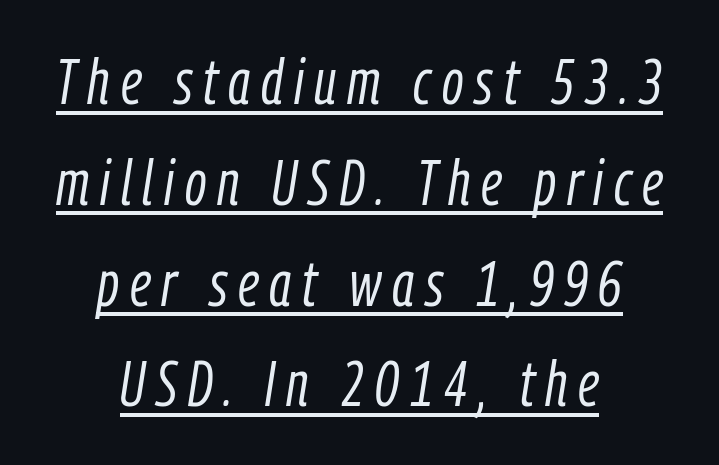
The image shows 63 px light, condensed type, italic (leaning right); set centered, normal line spacing (1.6x), underlined; low stroke contrast and a medium x-height.
